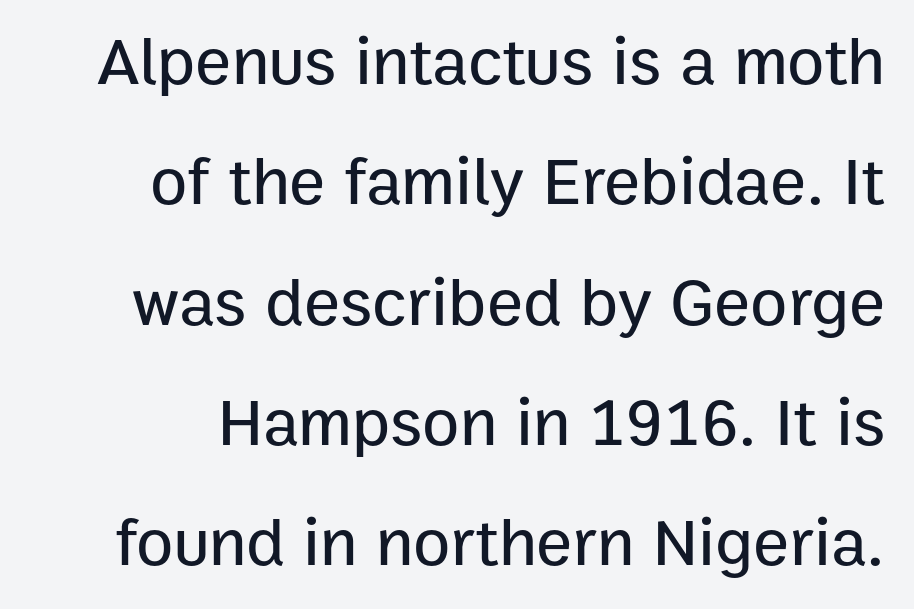
{"serif": "no", "italic": "no", "width": "normal", "stroke_contrast": "low", "x_height": "medium", "monospaced": "no", "underline": "no", "line_spacing_ratio": 1.77, "letter_spacing": "normal", "letter_spacing_em": 0.0, "glyph_px": 68}
